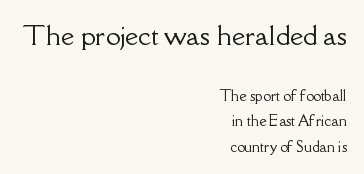
The font's upright variant was chosen for this text. Between these two stacked blocks, the higher one wins on size. Words appear dense and cohesive because spacing is normal. A bare baseline throughout the passage. The compositor pushed each line to the right boundary.
